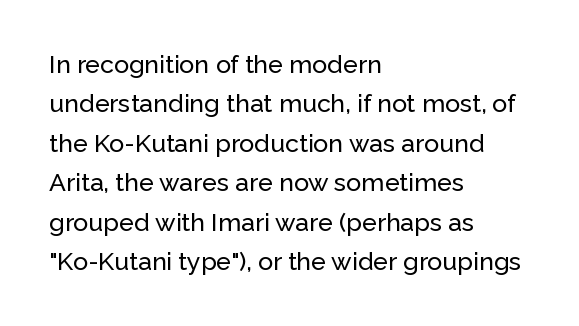
The setting favours the left margin, as ordinary paragraphs usually do. Is there any slant? The stems are plumb. A bare baseline throughout the passage. The letterforms sit shoulder to shoulder at normal distance. These lines sit exactly where default settings would place them.
